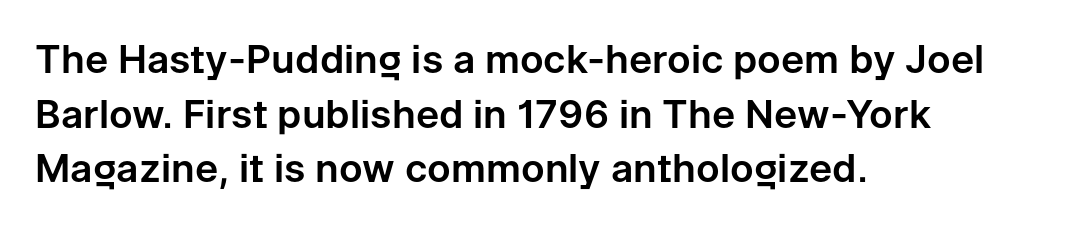
The image shows 39 px sans-serif type, upright; set left-aligned, normal line spacing (1.4x), normal letter spacing, not underlined; low stroke contrast and a medium x-height.
